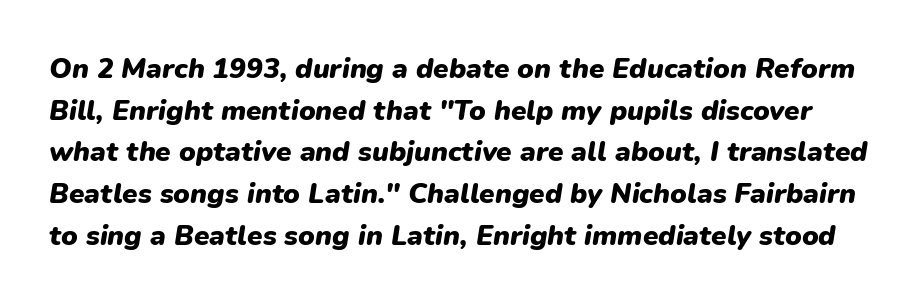
{"italic": "yes", "lean": "right", "slant_degrees": 9, "bold": "yes", "weight": "heavy", "width": "normal", "stroke_contrast": "low", "x_height": "medium", "monospaced": "no", "underline": "no", "line_spacing": "normal", "line_spacing_ratio": 1.49, "letter_spacing": "normal", "letter_spacing_em": 0.0, "glyph_px": 28}
